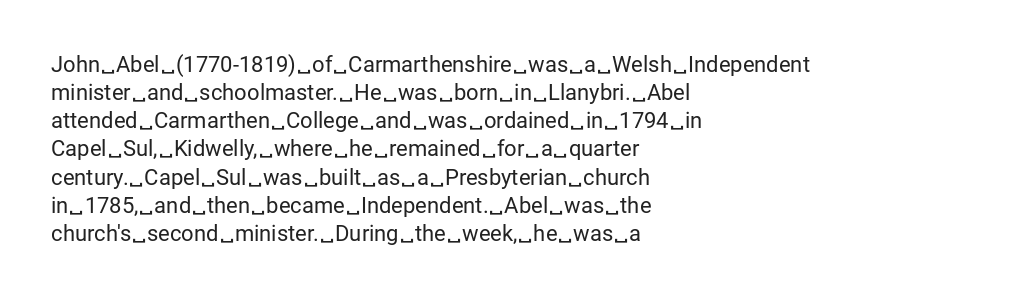
Q: Is the text bold? A: No.
Q: Is the text italic (slanted)? A: No, it is upright.
Q: Is the text underlined? A: No.
Q: How is the paragraph aligned? A: Left-aligned.
Q: Is the spacing between letters normal or unusually wide? A: Normal.
Q: Is the spacing between lines tight, normal or loose? A: Normal.
